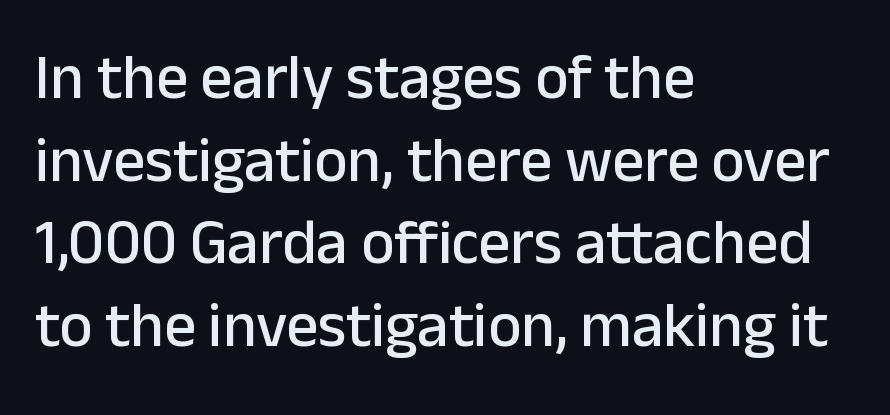
Is there any slant? The stems are plumb. In terms of leading, this rendering sits right in the middle. Note the varied advance widths — an 'i' is clearly narrower than an 'm'. No extra tracking has been applied to these lines. Letterform terminals end flat and unadorned throughout the passage.
